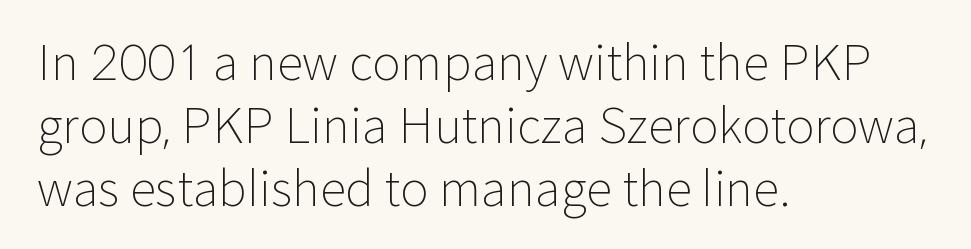
Does the copy run flush right? No — it runs flush left. Character widths vary here, with narrow letters taking less room than wide ones. A light-to-regular cut is what we see here. Honestly, the row spacing looks completely unremarkable. Is the letter spacing exaggerated? No — it looks like the ordinary default.
